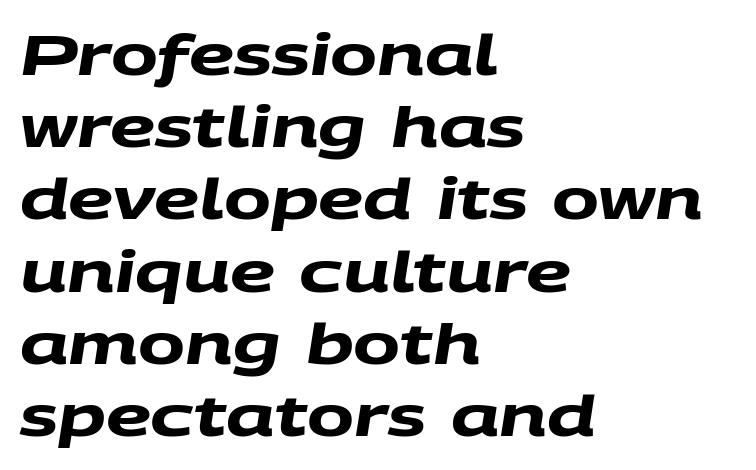
The image shows 56 px heavy, wide sans-serif type; set left-aligned, normal line spacing (1.29x), normal letter spacing, not underlined; medium stroke contrast and a large x-height.
